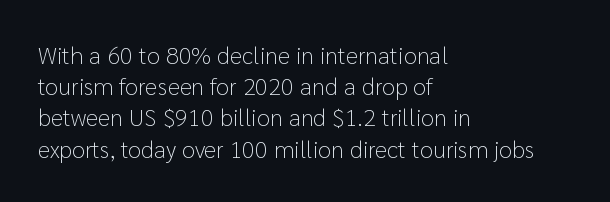
The image shows 24 px text type, upright; set left-aligned, normal line spacing (1.3x), normal letter spacing, not underlined.
